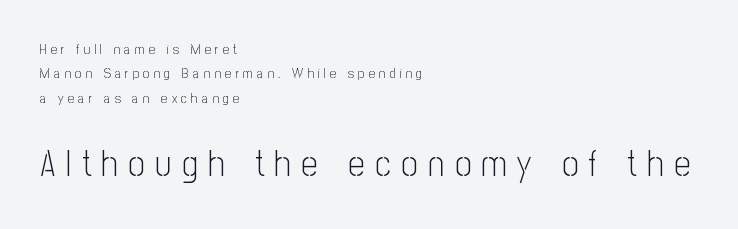
The rendering anchors every line to the left-hand side. You get the small type first, then a jump to larger type. Ink coverage per letter is moderate at most. These lines were composed using upright roman letters. You could not count columns in this text — the font is proportionally spaced. The rendering inserts visible extra space after every character.
